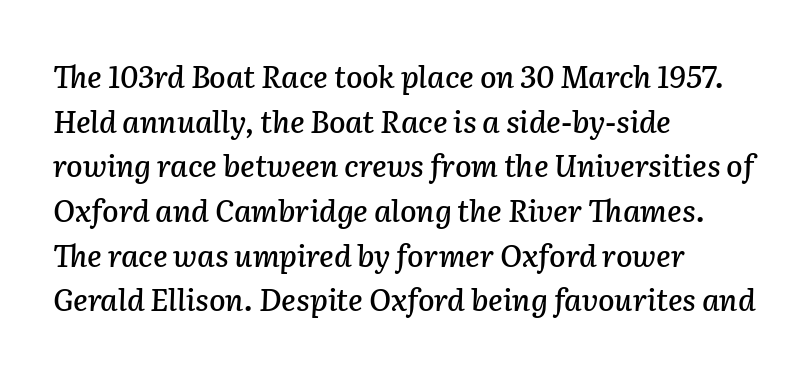
Q: Is the text italic (slanted)? A: Yes, it leans right by about 2 degrees.
Q: Is the text underlined? A: No.
Q: How is the paragraph aligned? A: Left-aligned.
Q: Is the spacing between letters normal or unusually wide? A: Normal.
Q: Is the spacing between lines tight, normal or loose? A: Normal.
Q: Width (condensed, normal, or wide)? A: Normal.
Q: Stroke contrast? A: Low.
Q: x-height? A: Medium.
Q: Monospaced? A: No.
